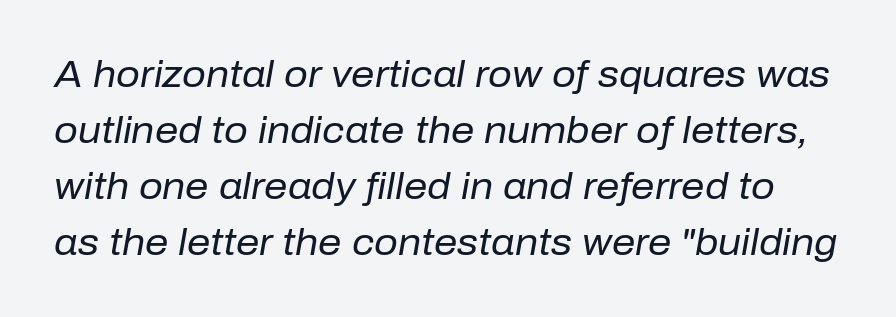
Q: Is the text bold? A: No.
Q: Is the text italic (slanted)? A: Yes, it leans right by about 10 degrees.
Q: Is the text underlined? A: No.
Q: Is the spacing between letters normal or unusually wide? A: Normal.
Q: Is the spacing between lines tight, normal or loose? A: Normal.
Q: Width (condensed, normal, or wide)? A: Normal.
Q: Stroke contrast? A: Low.
Q: x-height? A: Medium.
Q: Monospaced? A: No.
